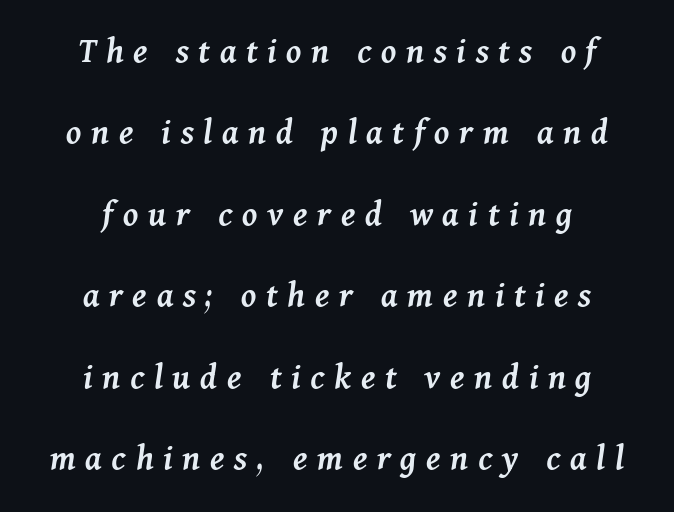
{"italic": "yes", "lean": "right", "slant_degrees": 11, "bold": "semi", "weight": "semibold", "width": "normal", "stroke_contrast": "medium", "x_height": "medium", "monospaced": "no", "underline": "no", "align": "center", "line_spacing": "loose", "line_spacing_ratio": 2.2, "letter_spacing": "wide", "letter_spacing_em": 0.26, "glyph_px": 37}
